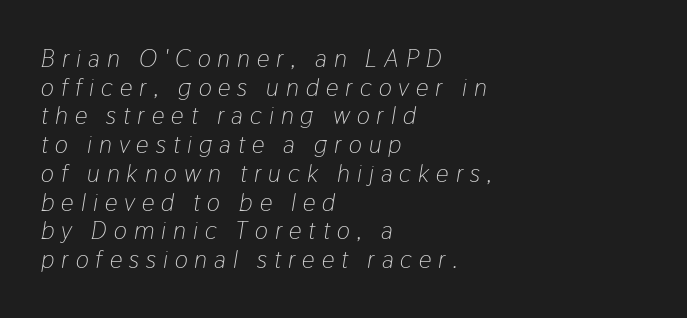
{"italic": "yes", "lean": "right", "slant_degrees": 9, "bold": "no", "underline": "no", "align": "left", "line_spacing": "tight", "line_spacing_ratio": 1.15, "letter_spacing": "wide", "letter_spacing_em": 0.28, "glyph_px": 25}
